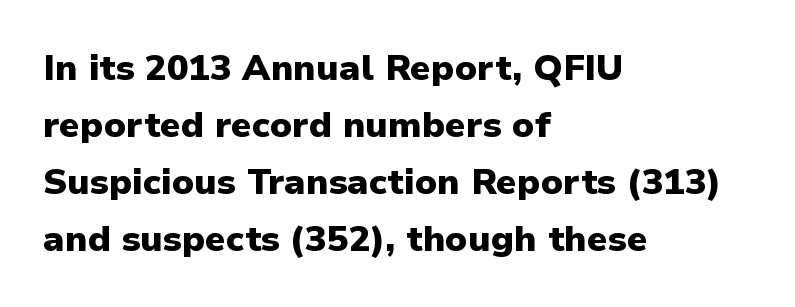
The image shows 36 px heavy sans-serif type, upright; set left-aligned, normal line spacing (1.58x), normal letter spacing, not underlined; low stroke contrast and a medium x-height.
